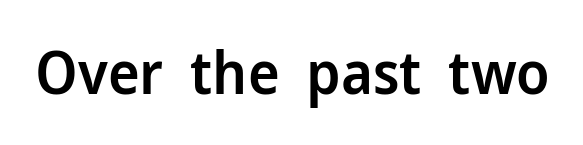
The gaps between neighbouring characters are ordinary and unremarkable. The words here are not underlined. You could not count columns in this text — the font is proportionally spaced. Does the type have serifs? No, each stem ends abruptly. Notice how the stems are strictly vertical — no italics here. A somewhat darkened texture: the type is semibold rather than bold.
